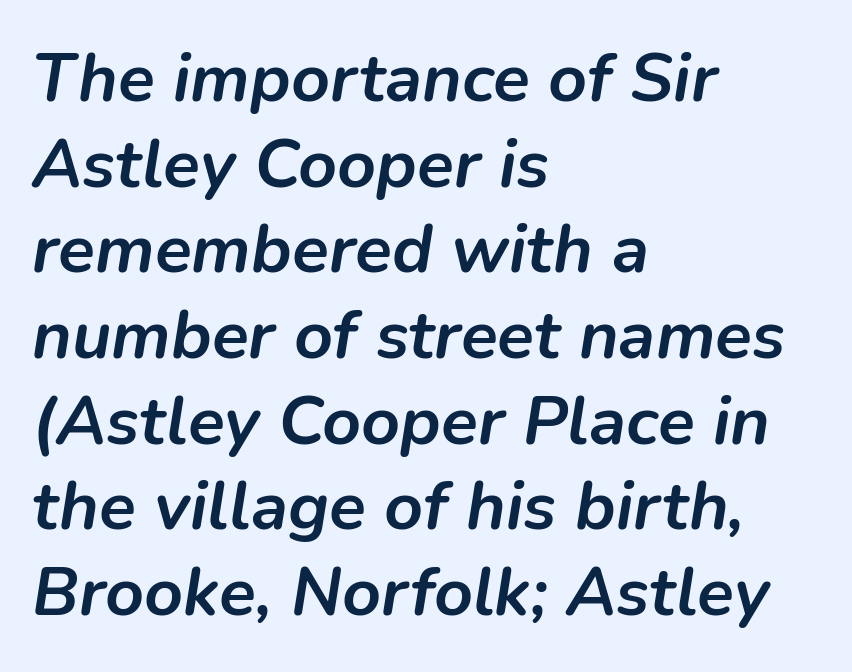
{"italic": "yes", "lean": "right", "slant_degrees": 9, "bold": "yes", "weight": "semibold", "width": "normal", "stroke_contrast": "low", "x_height": "medium", "monospaced": "no", "underline": "no", "align": "left", "line_spacing": "normal", "line_spacing_ratio": 1.26, "letter_spacing": "normal", "letter_spacing_em": 0.0, "glyph_px": 68}
